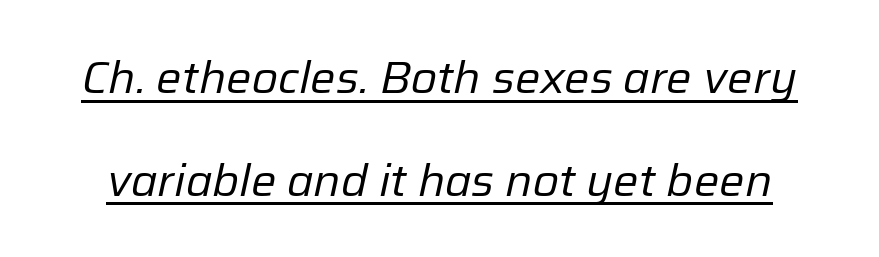
The image shows 45 px regular-weight type, italic (leaning right); set loose line spacing (2.28x), normal letter spacing, underlined; low stroke contrast and a medium x-height.
